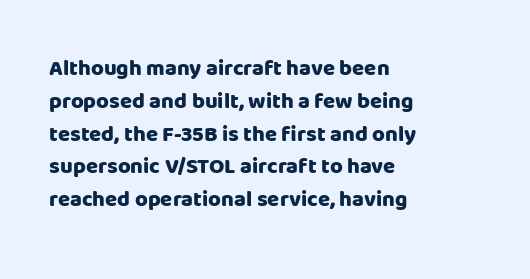
Nobody touched the tracking dial on this one. Alignment: flush left. Tall strokes in this sample are plumb rather than angled. Weight: bold.
